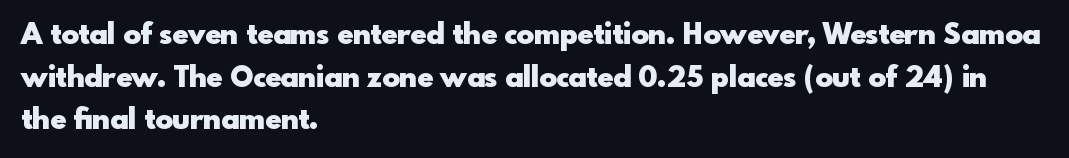
The image shows 29 px heavy sans-serif type, upright; set left-aligned, normal line spacing (1.47x), normal letter spacing, not underlined; a small x-height.
